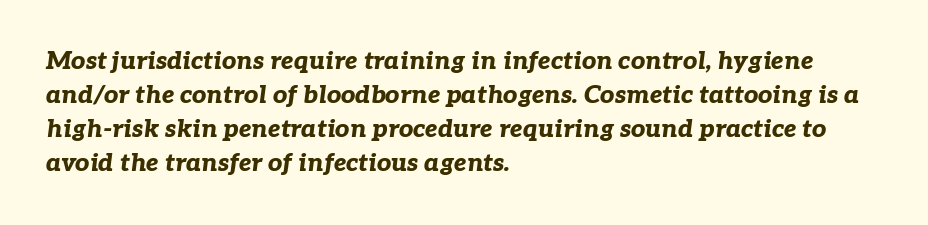
How are the letters spaced? Ordinarily, with no added tracking. Check the space under the baseline: it is left empty. The space between consecutive lines is moderate. The characters look thick and weighty, a clear bold.
